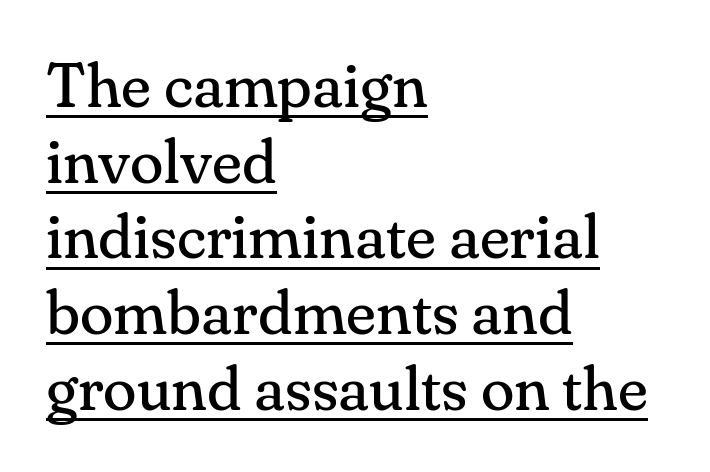
Q: Is the text bold? A: No.
Q: Is the text italic (slanted)? A: No, it is upright.
Q: Is the typeface a serif or a sans-serif typeface? A: Serif.
Q: Is the text underlined? A: Yes.
Q: How is the paragraph aligned? A: Left-aligned.
Q: Is the spacing between letters normal or unusually wide? A: Normal.
Q: Width (condensed, normal, or wide)? A: Normal.
Q: Stroke contrast? A: Medium.
Q: x-height? A: Small.
Q: Monospaced? A: No.
